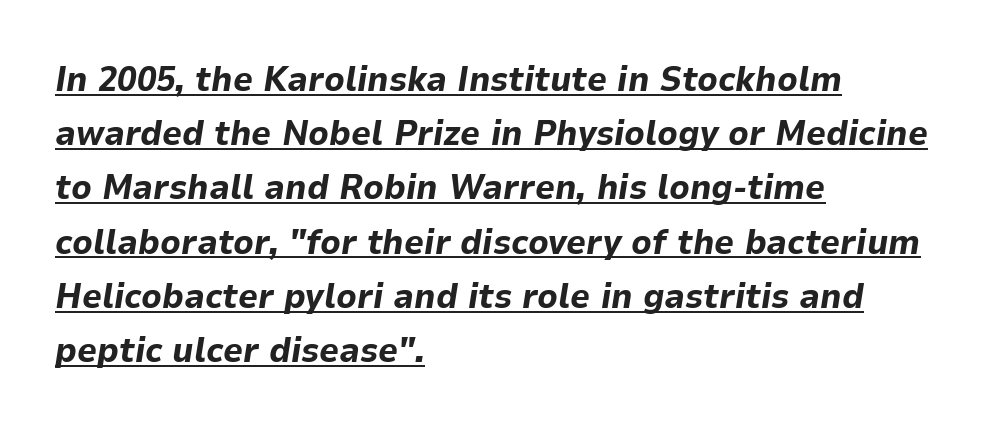
{"italic": "yes", "lean": "right", "slant_degrees": 9, "bold": "yes", "weight": "bold", "width": "normal", "stroke_contrast": "low", "x_height": "medium", "monospaced": "no", "underline": "yes", "align": "left", "line_spacing": "normal", "line_spacing_ratio": 1.55, "letter_spacing": "normal", "letter_spacing_em": 0.0, "glyph_px": 35}
